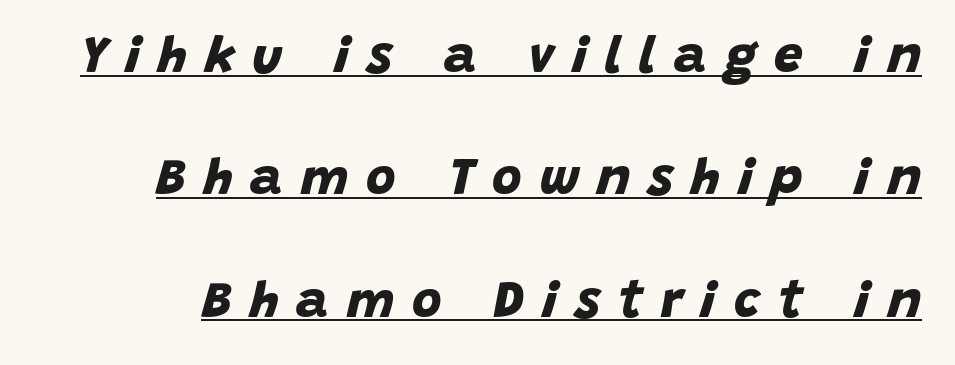
The image shows 51 px bold sans-serif type; set loose line spacing (2.4x), unusually wide letter spacing (+0.35 em), underlined; low stroke contrast and a large x-height.
